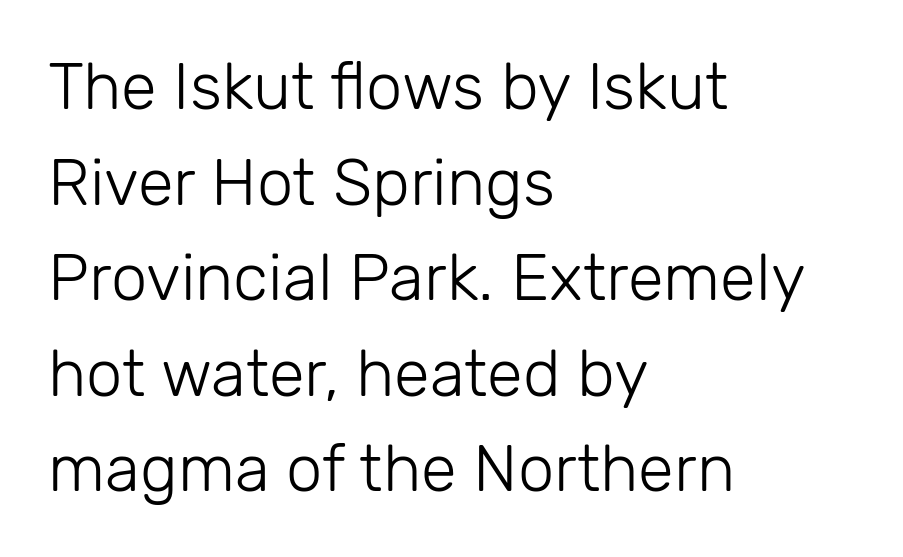
Vertical stems look standard width or narrower in stroke. The characters display no serif detailing; their extremities are plain. The text block is weighted toward the left margin, trailing off unevenly rightward. Descenders hang freely into open space. Line spacing here is normal.
